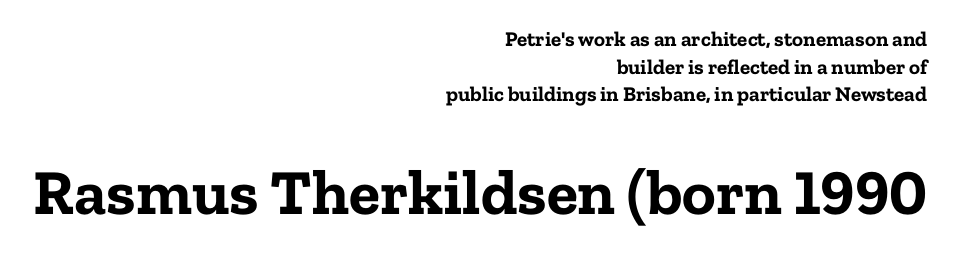
Q: Is the text bold? A: Yes.
Q: Is the text italic (slanted)? A: No, it is upright.
Q: Is the typeface a serif or a sans-serif typeface? A: Serif.
Q: Is the text underlined? A: No.
Q: How is the paragraph aligned? A: Right-aligned.
Q: Is the spacing between letters normal or unusually wide? A: Normal.
Q: Is the spacing between lines tight, normal or loose? A: Normal.
Q: Which block of text is set in a larger size, the first (top) or the second (bottom)? A: The second (bottom) one.
Q: Width (condensed, normal, or wide)? A: Normal.
Q: Stroke contrast? A: Low.
Q: x-height? A: Medium.
Q: Monospaced? A: No.
